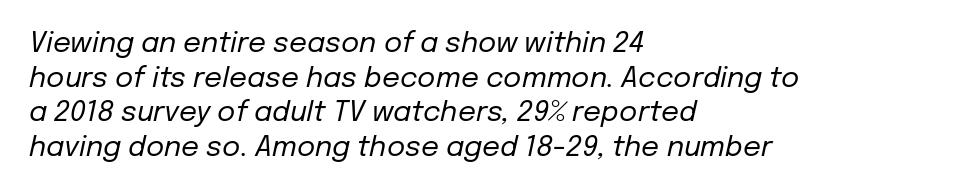
{"italic": "yes", "lean": "right", "slant_degrees": 12, "bold": "no", "weight": "regular", "width": "normal", "stroke_contrast": "low", "x_height": "medium", "monospaced": "no", "underline": "no", "align": "left", "line_spacing_ratio": 1.24, "letter_spacing": "normal", "letter_spacing_em": 0.0, "glyph_px": 28}
